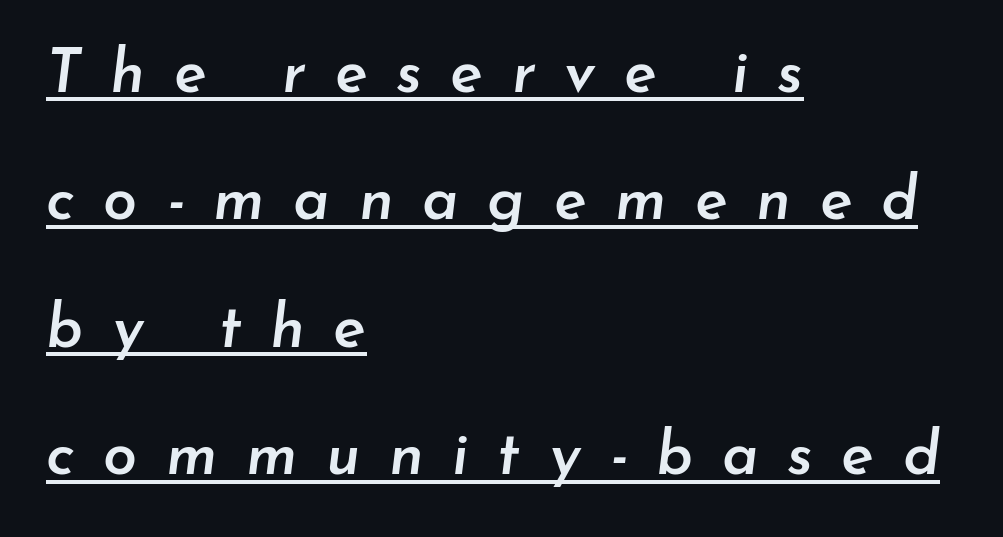
Q: Is the text bold? A: Semi-bold.
Q: Is the text italic (slanted)? A: Yes, it leans right by about 7 degrees.
Q: Is the text underlined? A: Yes.
Q: How is the paragraph aligned? A: Left-aligned.
Q: Is the spacing between letters normal or unusually wide? A: Unusually wide.
Q: Is the spacing between lines tight, normal or loose? A: Loose.
Q: Width (condensed, normal, or wide)? A: Normal.
Q: Stroke contrast? A: Low.
Q: x-height? A: Small.
Q: Monospaced? A: No.
